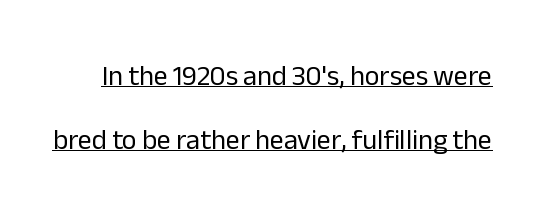
{"serif": "no", "italic": "no", "bold": "no", "weight": "regular", "width": "normal", "stroke_contrast": "low", "x_height": "medium", "monospaced": "no", "underline": "yes", "line_spacing": "loose", "line_spacing_ratio": 2.29, "letter_spacing": "normal", "letter_spacing_em": 0.0, "glyph_px": 28}
